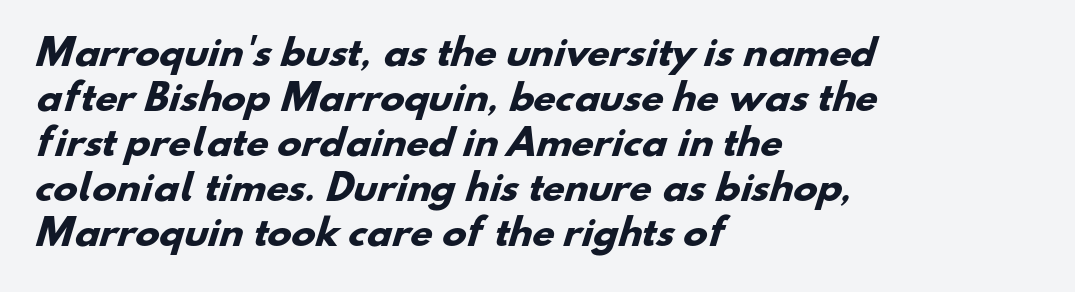
Classification — sans serif. Compared with typical body copy, the letter spacing here is the same. Does the weight exceed regular? Yes, all the way to bold. Glance below the letters and you will spot only blank space. The leading is moderate, giving the passage an even texture. Character widths vary here, with narrow letters taking less room than wide ones.
